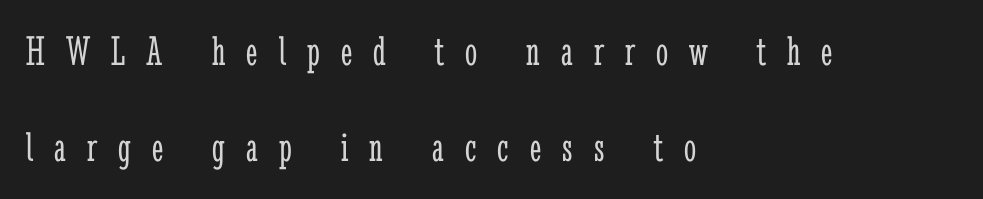
Descender tails drop into unmarked territory. The letters advance in unequal steps, a hallmark of proportional type. The font's upright variant was chosen for this text. The block of text is sparse from top to bottom, with ample space between rows.
